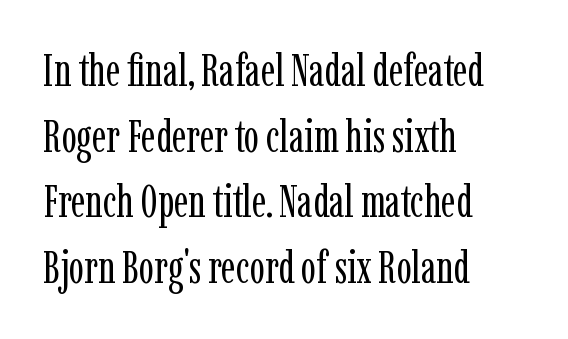
Q: Is the text bold? A: No.
Q: Is the text italic (slanted)? A: No, it is upright.
Q: Is the typeface a serif or a sans-serif typeface? A: Serif.
Q: Is the text underlined? A: No.
Q: How is the paragraph aligned? A: Left-aligned.
Q: Is the spacing between letters normal or unusually wide? A: Normal.
Q: Is the spacing between lines tight, normal or loose? A: Normal.
Q: Width (condensed, normal, or wide)? A: Condensed.
Q: Stroke contrast? A: Low.
Q: x-height? A: Medium.
Q: Monospaced? A: No.
